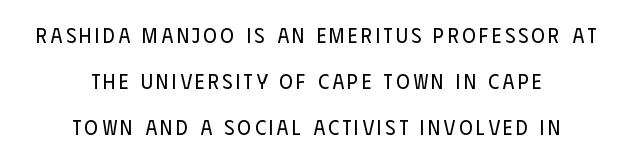
{"italic": "no", "bold": "no", "underline": "no", "align": "center", "line_spacing": "loose", "line_spacing_ratio": 2.2, "glyph_px": 21}
